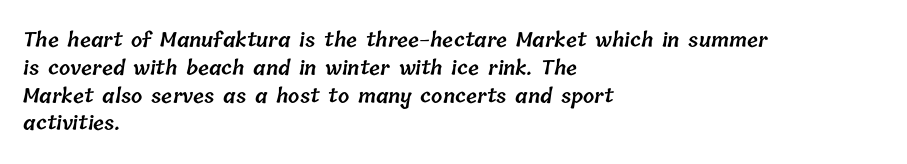
Q: Is the text bold? A: Semi-bold.
Q: Is the text underlined? A: No.
Q: How is the paragraph aligned? A: Left-aligned.
Q: Is the spacing between letters normal or unusually wide? A: Normal.
Q: Is the spacing between lines tight, normal or loose? A: Normal.
